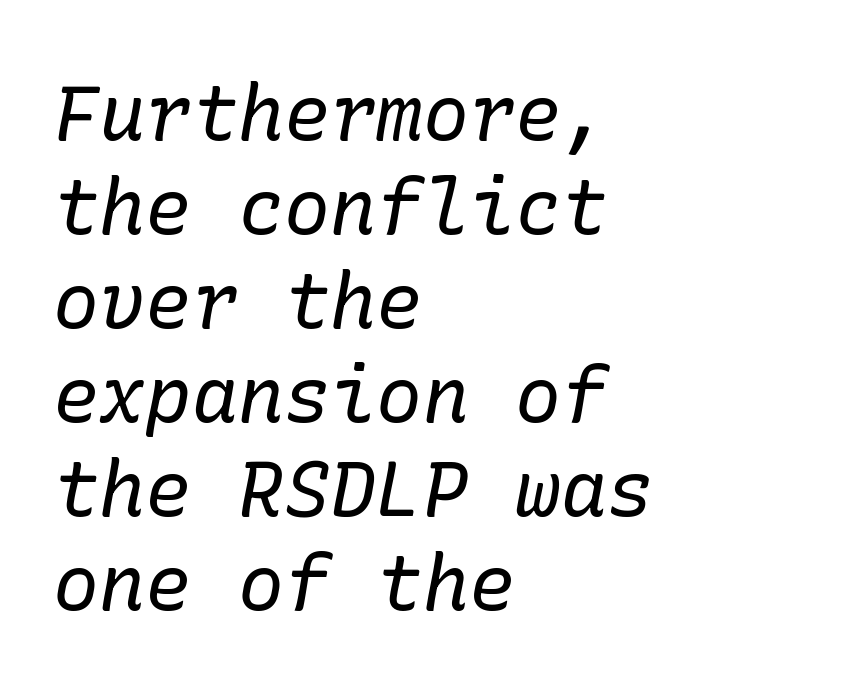
The letterforms sit shoulder to shoulder at normal distance. The text carries the slant typical of an italic or oblique font. Line beginnings align vertically; line endings do not.
